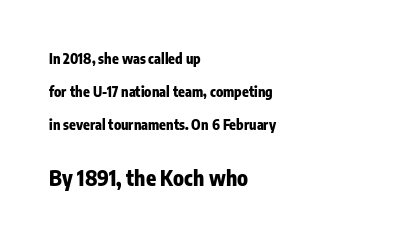
Q: Is the text bold? A: Yes.
Q: Is the text italic (slanted)? A: No, it is upright.
Q: Is the text underlined? A: No.
Q: How is the paragraph aligned? A: Left-aligned.
Q: Is the spacing between letters normal or unusually wide? A: Normal.
Q: Is the spacing between lines tight, normal or loose? A: Loose.
Q: Which block of text is set in a larger size, the first (top) or the second (bottom)? A: The second (bottom) one.
